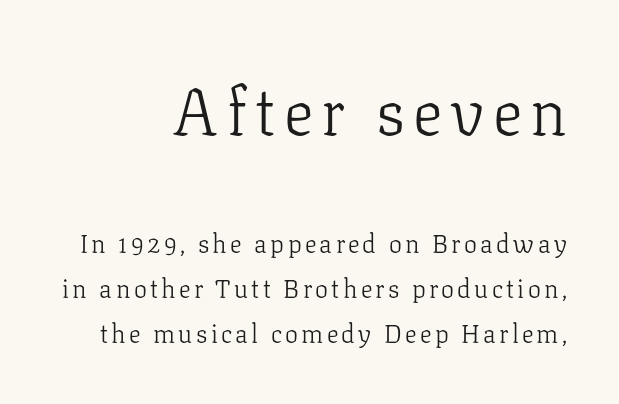
Q: Is the text bold? A: No.
Q: Is the text italic (slanted)? A: No, it is upright.
Q: Is the typeface a serif or a sans-serif typeface? A: Serif.
Q: Is the text underlined? A: No.
Q: How is the paragraph aligned? A: Right-aligned.
Q: Which block of text is set in a larger size, the first (top) or the second (bottom)? A: The first (top) one.
Q: Width (condensed, normal, or wide)? A: Normal.
Q: Stroke contrast? A: Low.
Q: x-height? A: Medium.
Q: Monospaced? A: No.
